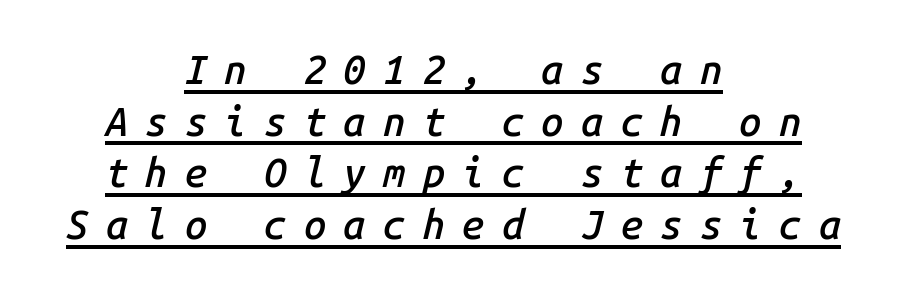
Q: Is the text bold? A: Semi-bold.
Q: Is the text italic (slanted)? A: Yes, it leans right by about 14 degrees.
Q: Is the text underlined? A: Yes.
Q: How is the paragraph aligned? A: Centered.
Q: Is the spacing between letters normal or unusually wide? A: Unusually wide.
Q: Is the spacing between lines tight, normal or loose? A: Normal.
Q: Width (condensed, normal, or wide)? A: Normal.
Q: Stroke contrast? A: Low.
Q: x-height? A: Medium.
Q: Monospaced? A: Yes.
